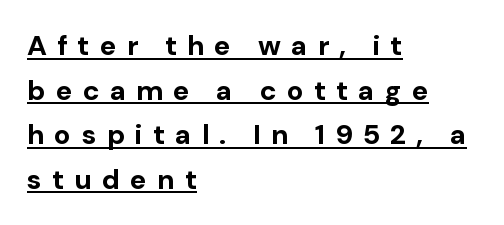
{"serif": "no", "italic": "no", "bold": "yes", "weight": "bold", "width": "normal", "stroke_contrast": "low", "x_height": "medium", "monospaced": "no", "underline": "yes", "align": "left", "line_spacing": "normal", "line_spacing_ratio": 1.59, "letter_spacing": "wide", "letter_spacing_em": 0.36, "glyph_px": 28}
